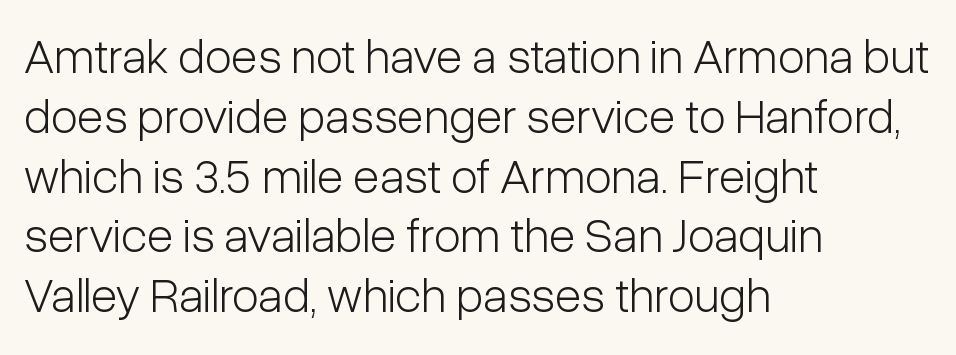
Q: Is the text bold? A: No.
Q: Is the text italic (slanted)? A: No, it is upright.
Q: Is the typeface a serif or a sans-serif typeface? A: Sans-serif.
Q: Is the text underlined? A: No.
Q: How is the paragraph aligned? A: Left-aligned.
Q: Is the spacing between letters normal or unusually wide? A: Normal.
Q: Width (condensed, normal, or wide)? A: Condensed.
Q: Stroke contrast? A: Low.
Q: x-height? A: Medium.
Q: Monospaced? A: No.
